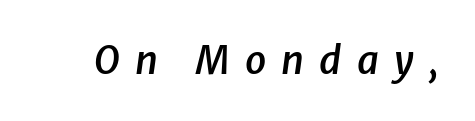
Stroke thickness is moderately raised; the sample reads as semibold. Quick note: underline off. This rendering widens character spacing well past its baseline value. The letters are slanted; this is an italic face. The passage shown is typed in a proportional face where columns would drift.
